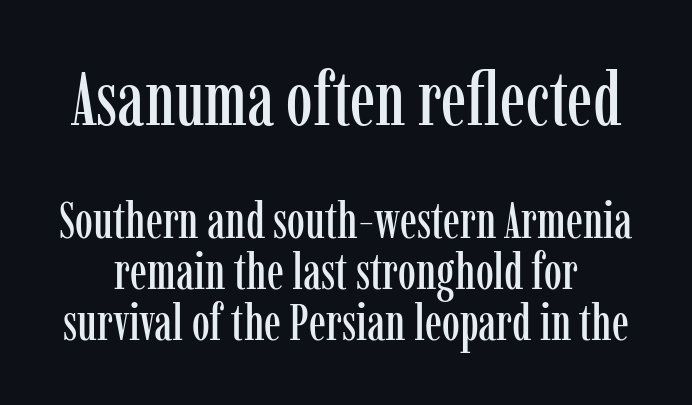
Q: Is the text italic (slanted)? A: No, it is upright.
Q: Is the typeface a serif or a sans-serif typeface? A: Serif.
Q: Is the text underlined? A: No.
Q: Is the spacing between letters normal or unusually wide? A: Normal.
Q: Is the spacing between lines tight, normal or loose? A: Tight.
Q: Which block of text is set in a larger size, the first (top) or the second (bottom)? A: The first (top) one.
Q: Width (condensed, normal, or wide)? A: Condensed.
Q: Stroke contrast? A: Low.
Q: x-height? A: Medium.
Q: Monospaced? A: No.
